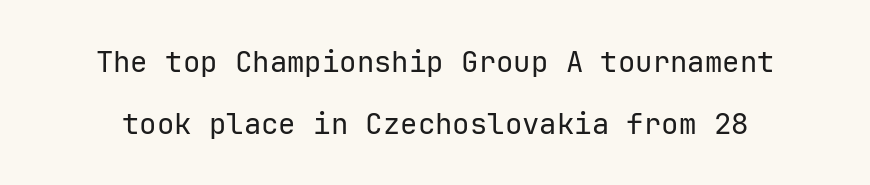
When letters stand straight like this, we call the style roman or upright. Students, observe: this is what heavily led, spacious text looks like. Quick note: underline off. A quiet, ordinary-to-light weight characterises the typeface. Serif or sans? Sans — the stroke terminals are bare. Inter-character spacing is left at the font's built-in metrics.
